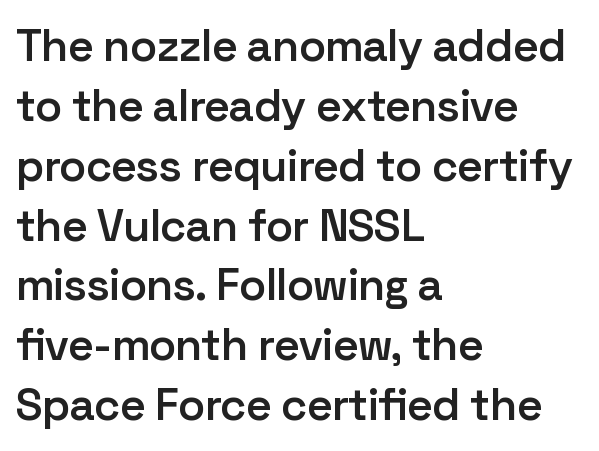
The image shows 45 px semibold sans-serif type, upright; set left-aligned, normal line spacing (1.33x), normal letter spacing, not underlined; low stroke contrast and a medium x-height.
